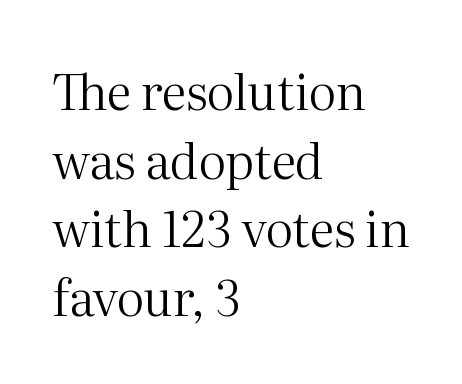
{"serif": "yes", "italic": "no", "bold": "no", "weight": "regular", "width": "normal", "stroke_contrast": "medium", "x_height": "medium", "monospaced": "no", "underline": "no", "align": "left", "line_spacing": "normal", "line_spacing_ratio": 1.4, "letter_spacing": "normal", "letter_spacing_em": 0.0, "glyph_px": 49}
